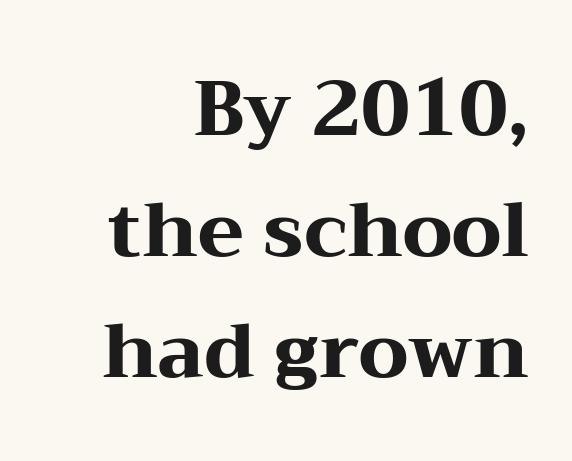
{"serif": "yes", "italic": "no", "bold": "yes", "weight": "heavy", "width": "wide", "stroke_contrast": "medium", "x_height": "medium", "monospaced": "no", "underline": "no", "align": "right", "line_spacing": "normal", "line_spacing_ratio": 1.59, "letter_spacing": "normal", "letter_spacing_em": 0.0, "glyph_px": 76}
